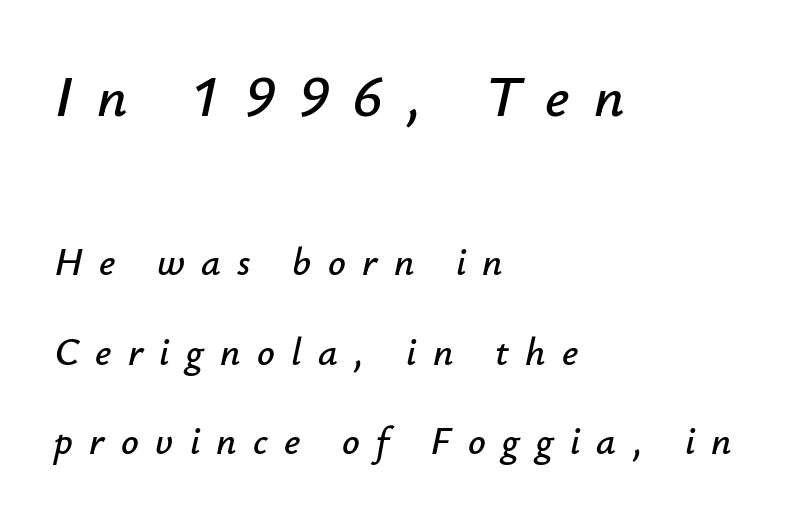
Q: Is the text italic (slanted)? A: Yes, it leans right by about 12 degrees.
Q: Is the text underlined? A: No.
Q: How is the paragraph aligned? A: Left-aligned.
Q: Is the spacing between letters normal or unusually wide? A: Unusually wide.
Q: Is the spacing between lines tight, normal or loose? A: Loose.
Q: Which block of text is set in a larger size, the first (top) or the second (bottom)? A: The first (top) one.
Q: Width (condensed, normal, or wide)? A: Normal.
Q: Stroke contrast? A: Low.
Q: x-height? A: Small.
Q: Monospaced? A: No.
